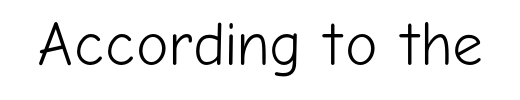
The image shows 61 px light sans-serif type, upright; set normal letter spacing, not underlined; low stroke contrast and a medium x-height.
